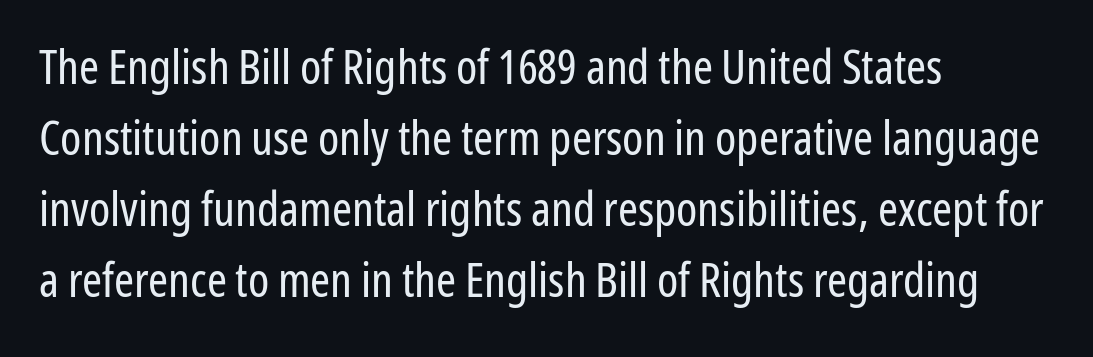
Is the block centered? No — it sits flush against the left margin. Does the leading feel generous? No, just average. Unlike a traditional serif, this face leaves its strokes unadorned. These lines are rendered in a variable-pitch font. Type without underlining. Characters follow at the spacing the type designer built in.
